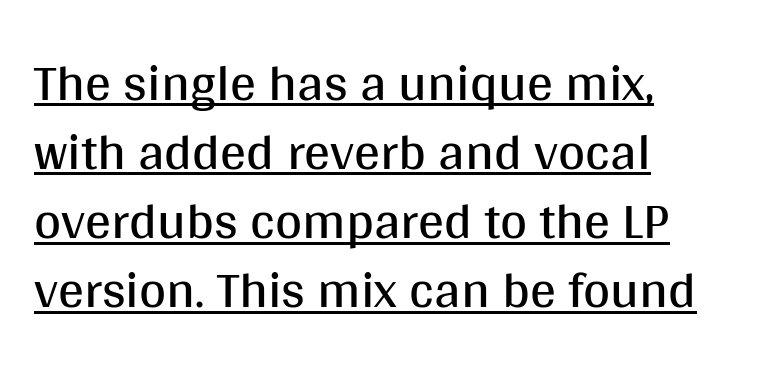
The image shows 52 px regular-weight sans-serif type, upright; set left-aligned, normal line spacing (1.33x), normal letter spacing, underlined; medium stroke contrast and a large x-height.
